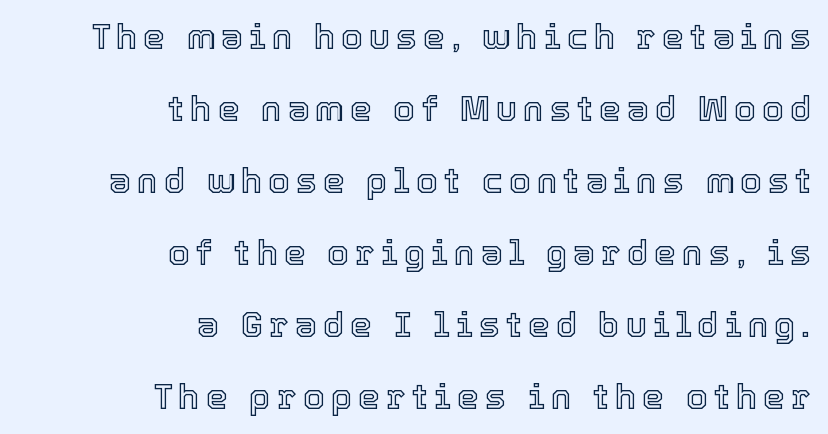
The image shows 35 px text type, upright; set right-aligned, loose line spacing (2.06x), not underlined; a medium x-height.
